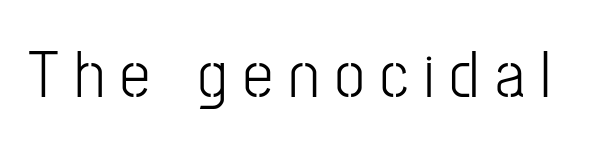
The image shows 67 px light, condensed sans-serif type, upright; set unusually wide letter spacing (+0.24 em), not underlined; low stroke contrast and a medium x-height.
